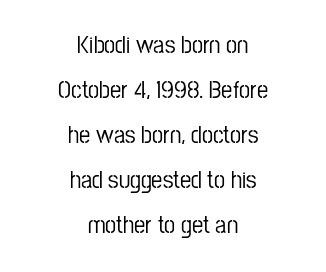
The image shows 25 px text type, upright; set centered, line spacing 1.8x, normal letter spacing, not underlined.
